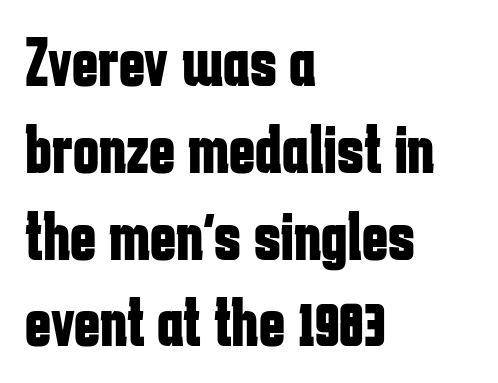
{"serif": "no", "italic": "no", "bold": "yes", "weight": "bold", "width": "condensed", "stroke_contrast": "low", "x_height": "medium", "monospaced": "no", "underline": "no", "align": "left", "line_spacing_ratio": 1.24, "letter_spacing": "normal", "letter_spacing_em": 0.0, "glyph_px": 70}
